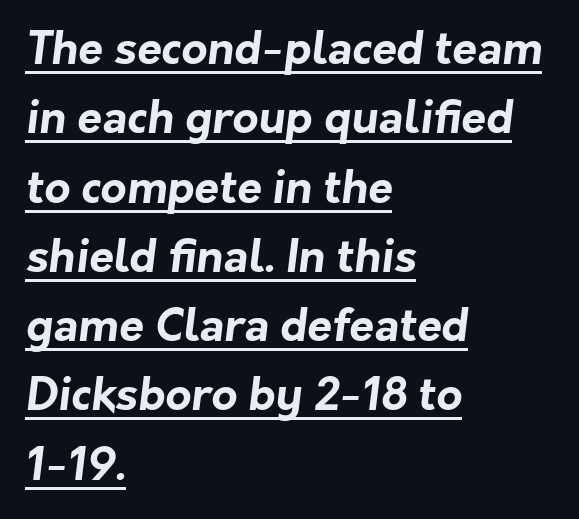
The image shows 45 px bold sans-serif type; set left-aligned, normal line spacing (1.54x), normal letter spacing, underlined; low stroke contrast and a medium x-height.
